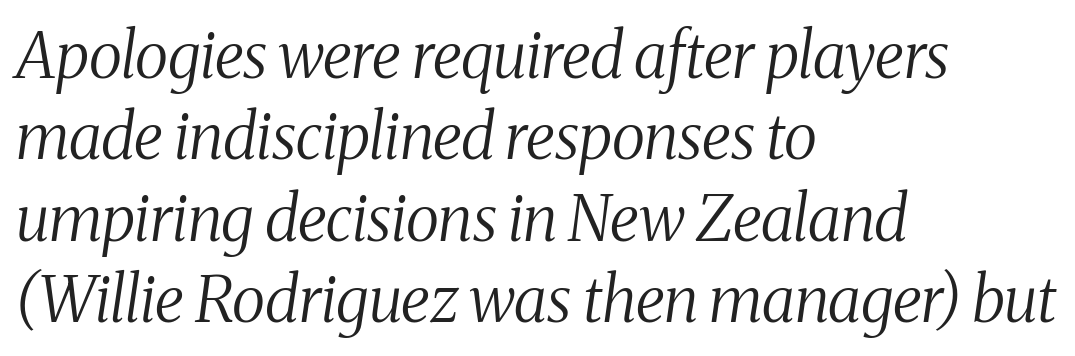
Q: Is the text bold? A: No.
Q: Is the text italic (slanted)? A: Yes, it leans right by about 8 degrees.
Q: Is the typeface a serif or a sans-serif typeface? A: Serif.
Q: Is the text underlined? A: No.
Q: How is the paragraph aligned? A: Left-aligned.
Q: Is the spacing between letters normal or unusually wide? A: Normal.
Q: Is the spacing between lines tight, normal or loose? A: Normal.
Q: Width (condensed, normal, or wide)? A: Condensed.
Q: Stroke contrast? A: Medium.
Q: x-height? A: Medium.
Q: Monospaced? A: No.
